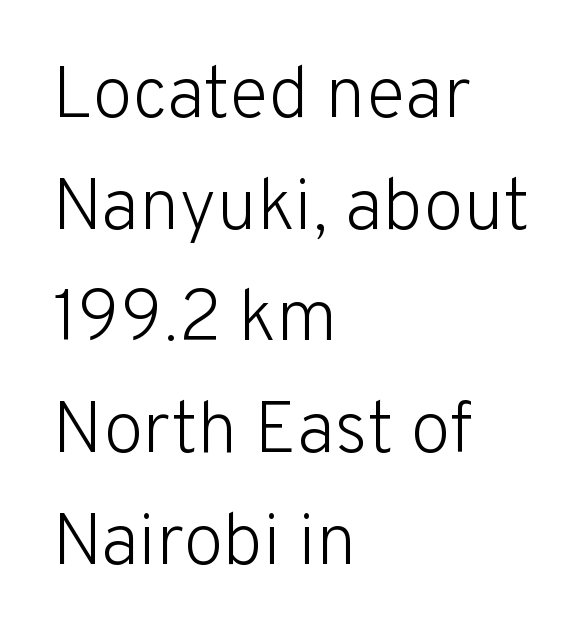
The image shows 73 px light sans-serif type, upright; set left-aligned, normal line spacing (1.53x), normal letter spacing, not underlined; low stroke contrast and a medium x-height.
